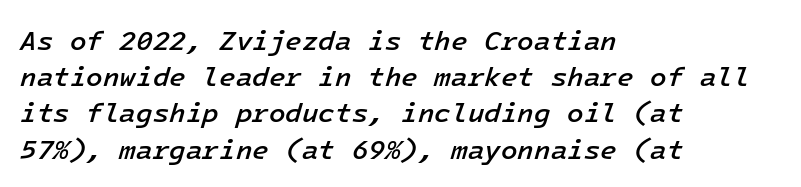
There's an unmistakable incline to the writing here. Each word holds together tightly as a unit, with standard inter-letter gaps. The glyphs have the mass of a demibold cut, below bold. The strip under each line holds only bare page.
